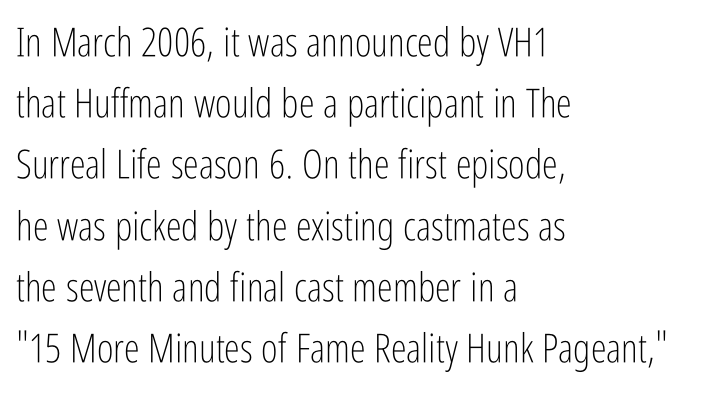
{"serif": "no", "italic": "no", "bold": "no", "weight": "light", "width": "condensed", "stroke_contrast": "low", "x_height": "medium", "monospaced": "no", "underline": "no", "align": "left", "line_spacing": "normal", "line_spacing_ratio": 1.53, "letter_spacing": "normal", "letter_spacing_em": 0.0, "glyph_px": 40}
